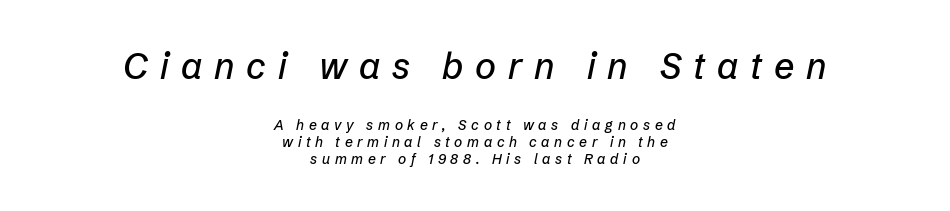
The image shows 36 px text type, italic (leaning right); set centered, line spacing 1.22x, unusually wide letter spacing (+0.33 em), not underlined; the first (top) block is 2.57x larger; low stroke contrast and a medium x-height.
